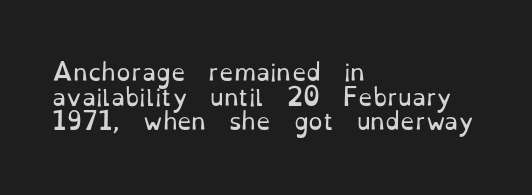
{"italic": "no", "bold": "no", "underline": "no", "align": "left", "line_spacing": "tight", "line_spacing_ratio": 1.07, "letter_spacing": "normal", "letter_spacing_em": 0.0, "glyph_px": 23}
